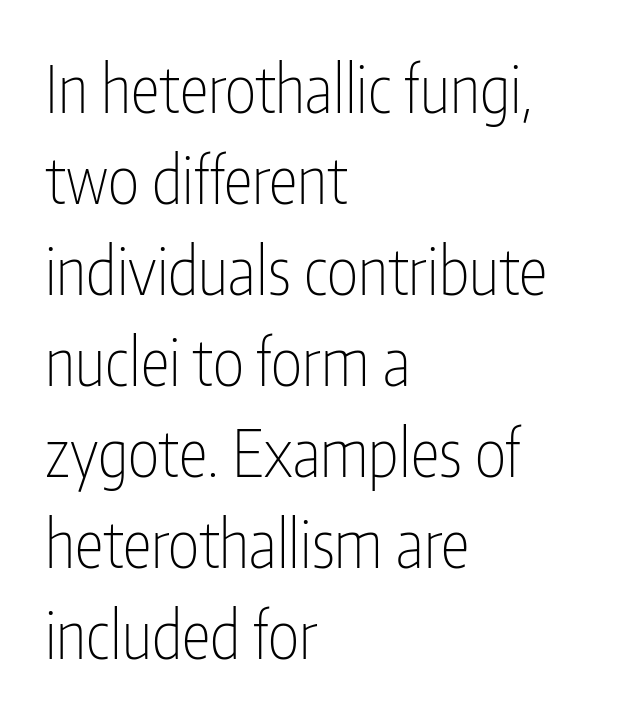
Q: Is the text bold? A: No.
Q: Is the text italic (slanted)? A: No, it is upright.
Q: Is the typeface a serif or a sans-serif typeface? A: Sans-serif.
Q: Is the text underlined? A: No.
Q: How is the paragraph aligned? A: Left-aligned.
Q: Is the spacing between letters normal or unusually wide? A: Normal.
Q: Is the spacing between lines tight, normal or loose? A: Normal.
Q: Width (condensed, normal, or wide)? A: Condensed.
Q: Stroke contrast? A: Low.
Q: x-height? A: Medium.
Q: Monospaced? A: No.
